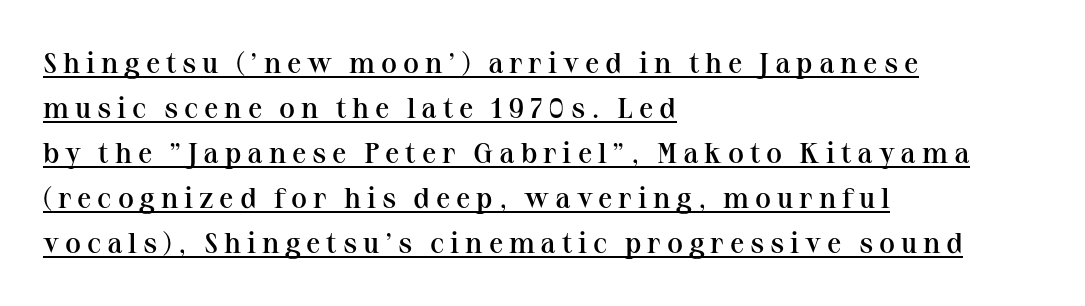
{"serif": "yes", "italic": "no", "bold": "semi", "weight": "semibold", "width": "normal", "stroke_contrast": "medium", "x_height": "medium", "monospaced": "no", "underline": "yes", "align": "left", "line_spacing": "normal", "line_spacing_ratio": 1.55, "letter_spacing": "wide", "letter_spacing_em": 0.2, "glyph_px": 29}
